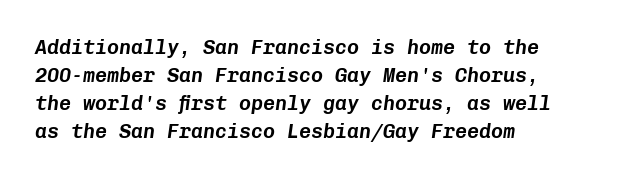
The face used here has a pronounced slope to its letters. In terms of leading, this rendering sits right in the middle. Words appear dense and cohesive because spacing is normal. The lines are quadded left. Descender tails drop into unmarked territory.
